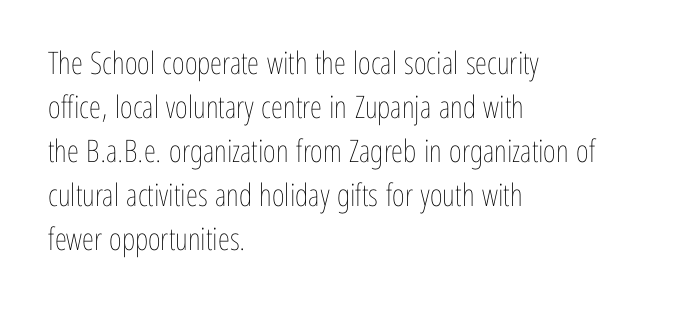
Q: Is the text bold? A: No.
Q: Is the text italic (slanted)? A: No, it is upright.
Q: Is the text underlined? A: No.
Q: How is the paragraph aligned? A: Left-aligned.
Q: Is the spacing between letters normal or unusually wide? A: Normal.
Q: Is the spacing between lines tight, normal or loose? A: Normal.
Q: Width (condensed, normal, or wide)? A: Condensed.
Q: Stroke contrast? A: Low.
Q: x-height? A: Medium.
Q: Monospaced? A: No.
